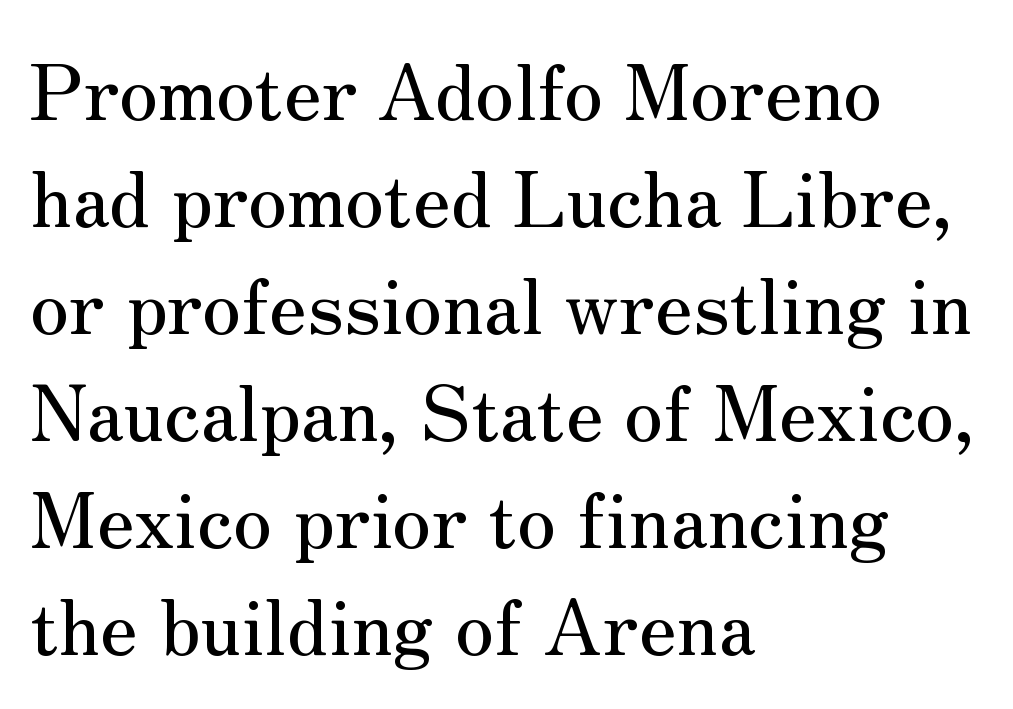
Varying glyph widths throughout — classic text-font behaviour. Every character sits straight up, as roman type does. Letter spacing: default. The leading is moderate, giving the passage an even texture. These lines are composed in type with serifs.
